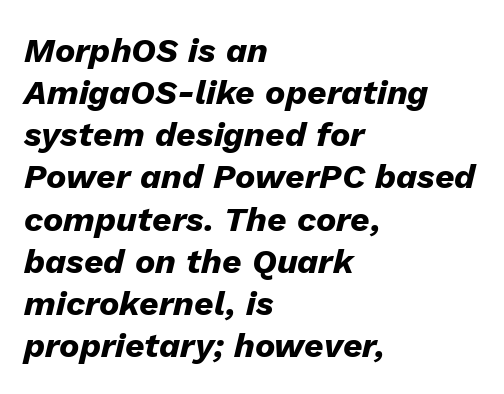
The image shows 34 px heavy type, italic (leaning right); set left-aligned, line spacing 1.24x, normal letter spacing, not underlined; low stroke contrast and a medium x-height.
